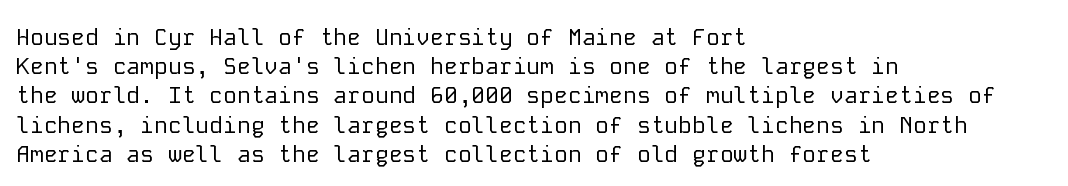
Nothing unusual about the tracking: characters are spaced as the font intends. Caption: multi-line text, flush left, ragged right. How would I describe the line gaps? Plain and ordinary. Unbolded letterforms with no extra heft.
